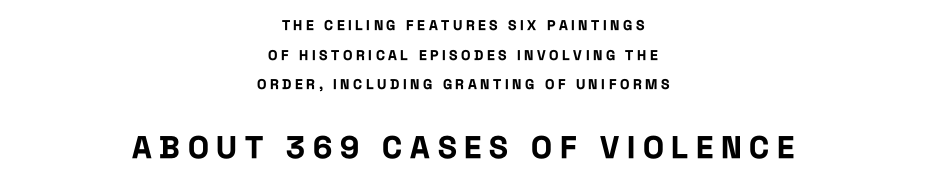
{"serif": "no", "italic": "no", "bold": "yes", "weight": "bold", "width": "condensed", "stroke_contrast": "low", "x_height": "large", "monospaced": "no", "underline": "no", "align": "center", "line_spacing": "loose", "line_spacing_ratio": 2.12, "letter_spacing": "wide", "letter_spacing_em": 0.25, "larger_block": "second", "size_ratio": 2.21, "glyph_px": 31}
